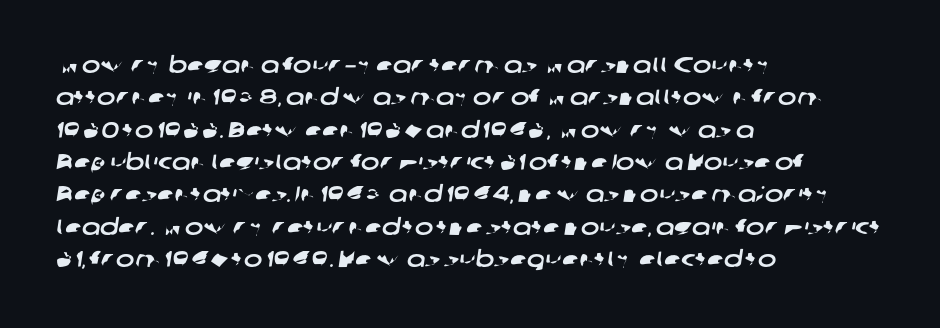
The image shows 22 px text type; set left-aligned, normal line spacing (1.47x), normal letter spacing, not underlined.
